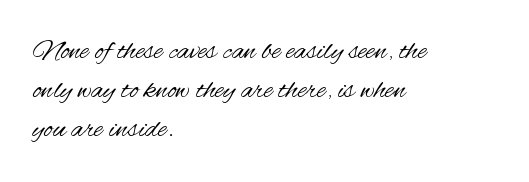
Q: Is the text bold? A: No.
Q: Is the text italic (slanted)? A: Yes.
Q: Is the typeface a serif or a sans-serif typeface? A: Sans-serif.
Q: Is the text underlined? A: No.
Q: How is the paragraph aligned? A: Left-aligned.
Q: Is the spacing between letters normal or unusually wide? A: Normal.
Q: Is the spacing between lines tight, normal or loose? A: Normal.
Q: Width (condensed, normal, or wide)? A: Condensed.
Q: Stroke contrast? A: Medium.
Q: x-height? A: Small.
Q: Monospaced? A: No.
